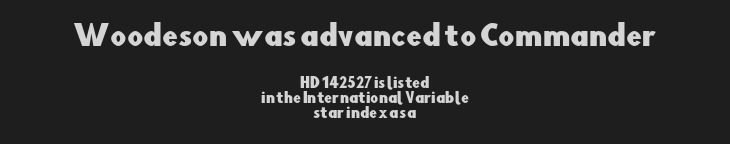
The image shows 28 px sans-serif type, upright; set centered, tight line spacing (1.08x), normal letter spacing, not underlined; the first (top) block is 2.0x larger; low stroke contrast and a small x-height.
